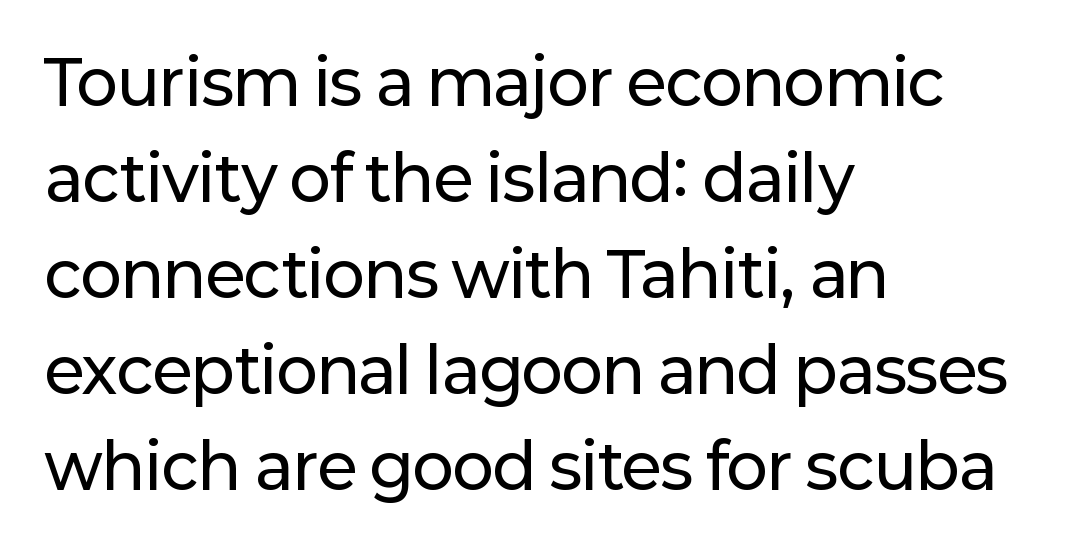
The image shows 62 px sans-serif type, upright; set left-aligned, normal line spacing (1.55x), normal letter spacing, not underlined; low stroke contrast and a medium x-height.
